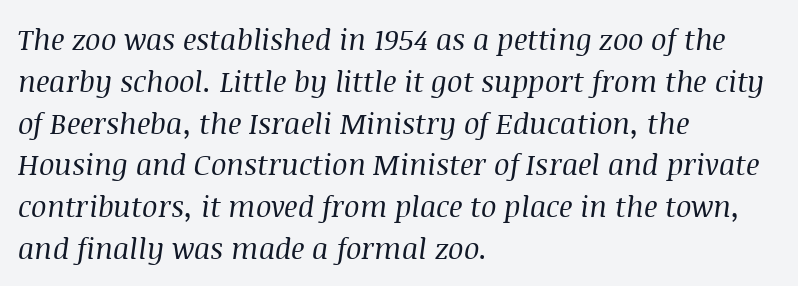
The image shows 29 px regular-weight serif type, italic (leaning right); set left-aligned, normal line spacing (1.44x), normal letter spacing, not underlined; medium stroke contrast and a large x-height.
